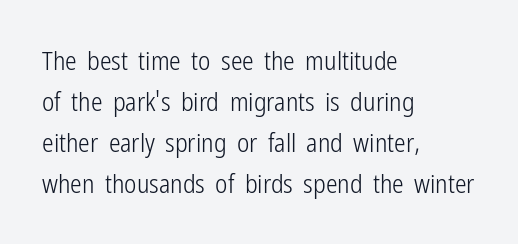
{"italic": "no", "bold": "no", "underline": "no", "align": "left", "line_spacing": "normal", "line_spacing_ratio": 1.58, "letter_spacing": "normal", "letter_spacing_em": 0.0, "glyph_px": 26}
